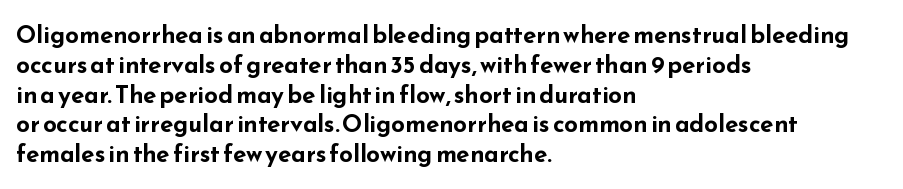
Q: Is the text bold? A: Yes.
Q: Is the text italic (slanted)? A: No, it is upright.
Q: Is the text underlined? A: No.
Q: How is the paragraph aligned? A: Left-aligned.
Q: Is the spacing between letters normal or unusually wide? A: Normal.
